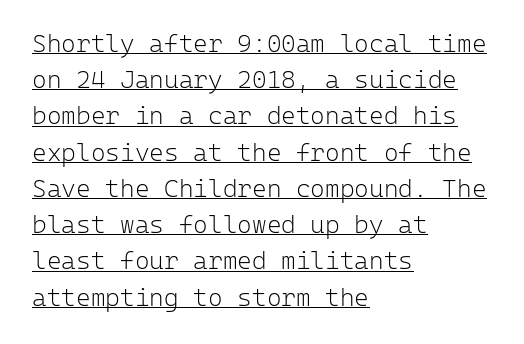
Every stem runs plumb, perpendicular to the baseline. You can see a thin bar hugging the bottom of the glyphs. The rendering keeps characters at their native spacing. A classic flush-left, rag-right setting is used for this passage.
